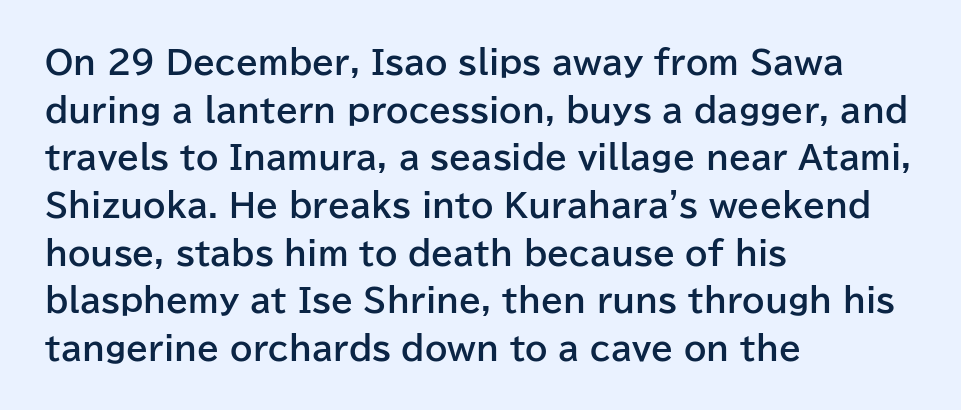
The image shows 32 px bold sans-serif type, upright; set left-aligned, normal line spacing (1.49x), normal letter spacing, not underlined; low stroke contrast and a medium x-height.
